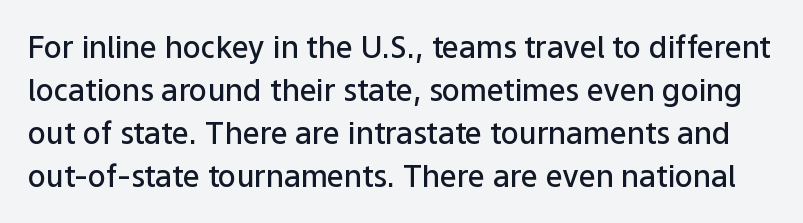
Q: Is the text bold? A: Semi-bold.
Q: Is the text italic (slanted)? A: No, it is upright.
Q: Is the typeface a serif or a sans-serif typeface? A: Sans-serif.
Q: Is the text underlined? A: No.
Q: Is the spacing between letters normal or unusually wide? A: Normal.
Q: Is the spacing between lines tight, normal or loose? A: Normal.
Q: Width (condensed, normal, or wide)? A: Normal.
Q: Stroke contrast? A: Low.
Q: x-height? A: Medium.
Q: Monospaced? A: No.
